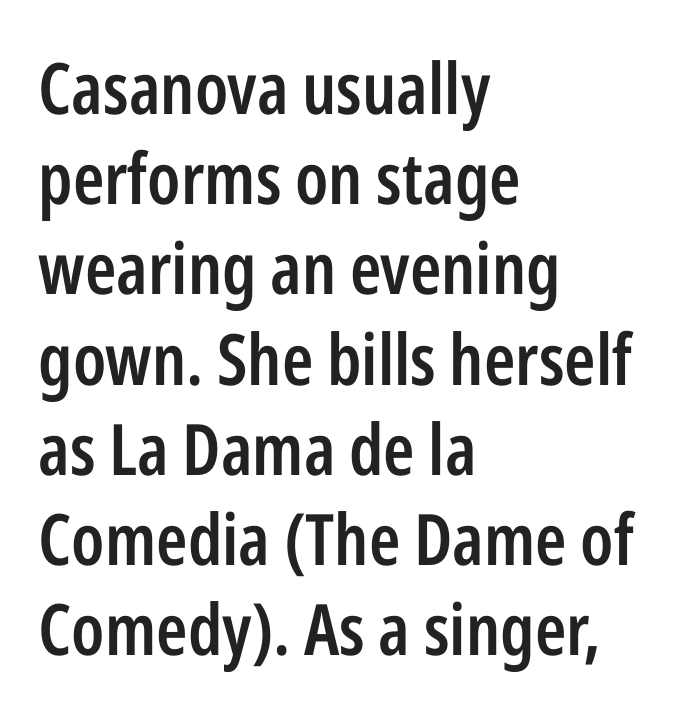
This rendering features lettering with no underline. A sans-serif font was chosen for this passage. Is the block centered? No — it sits flush against the left margin. A semibold gives these letters moderate extra thickness, short of bold. You can tell it's not italic because the verticals are truly vertical. The block of text has a typical density, with ordinary space between rows.
